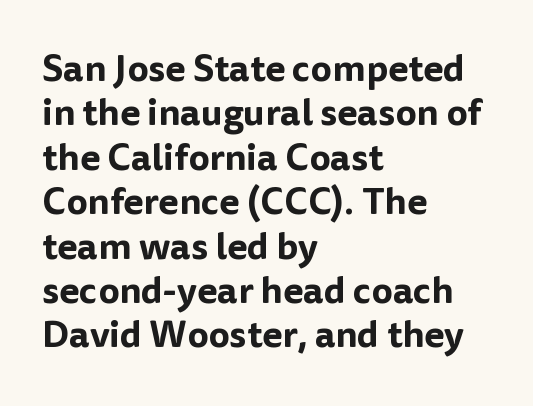
{"serif": "no", "italic": "no", "width": "normal", "stroke_contrast": "low", "x_height": "medium", "monospaced": "no", "underline": "no", "align": "left", "line_spacing_ratio": 1.2, "letter_spacing": "normal", "letter_spacing_em": 0.0, "glyph_px": 37}
